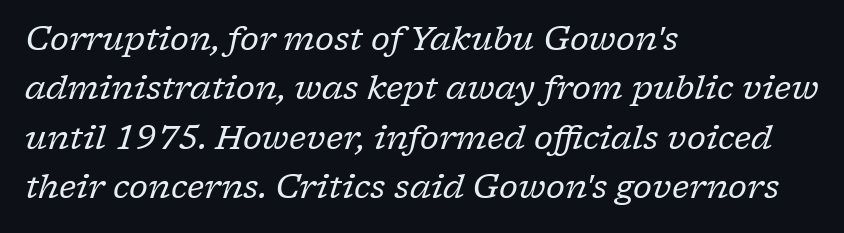
{"serif": "yes", "italic": "yes", "lean": "right", "slant_degrees": 17, "bold": "no", "weight": "regular", "width": "normal", "stroke_contrast": "low", "x_height": "medium", "monospaced": "no", "underline": "no", "align": "left", "line_spacing": "normal", "line_spacing_ratio": 1.5, "letter_spacing": "normal", "letter_spacing_em": 0.0, "glyph_px": 33}
